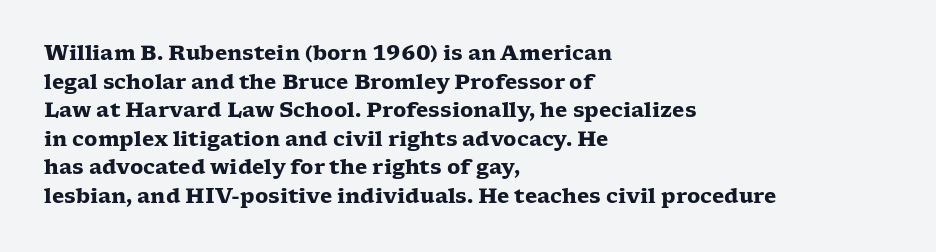
The image shows 20 px bold type, upright; set left-aligned, normal line spacing (1.43x), normal letter spacing, not underlined.
